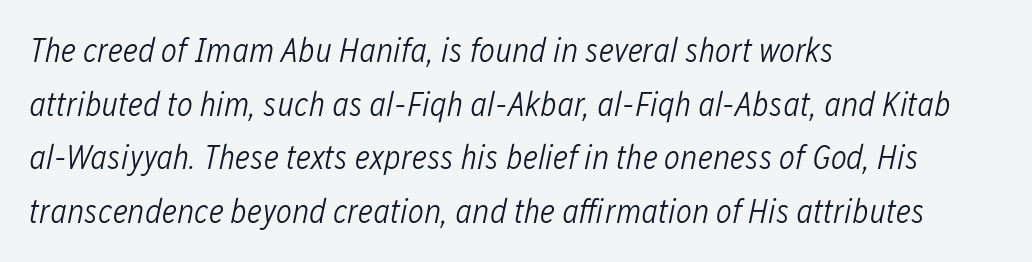
Default kerning and tracking; the words read as compact shapes. These lines stack with their left ends in a neat column. If you measured baseline to baseline, you'd find a middling distance. Slant detected: the letters are inclined.
